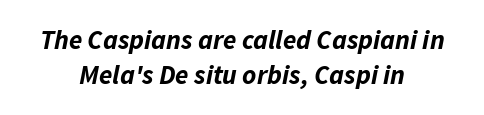
The image shows 27 px bold type, italic (leaning right); set centered, normal line spacing (1.3x), normal letter spacing, not underlined.
